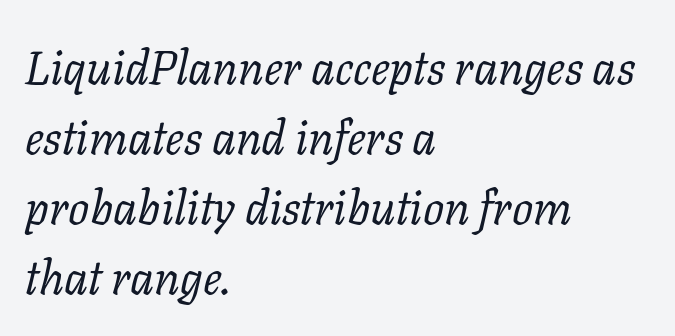
The line-height multiplier appears to be the usual default. The typesetting does not lean heavy: it is not bold. Compared with ordinary roman type, these characters are visibly tilted. Compared with typical body copy, the letter spacing here is the same. All the whitespace from short lines collects on the right. Descenders are the only things crossing below the line.
